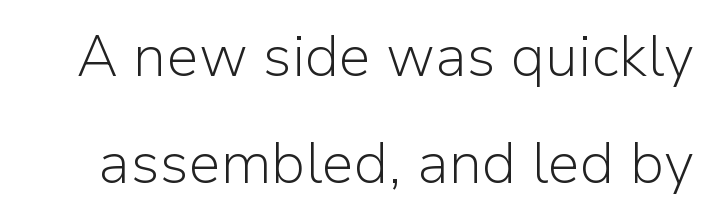
Unmarked baselines from the first word to the last. Weight: not bold — regular or lighter. The face used here is proportionally spaced, like ordinary book or web type. This is the regular roman posture of the typeface. The designer went with a sans here, leaving each stem footless. Tracking here is standard; glyphs follow each other at the usual distance.
